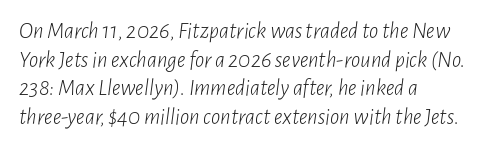
Honestly, there is no underline to notice here at all. Italic: yes, the glyphs are oblique. This sample is left-justified, so line endings fall wherever the words run out. Each stroke keeps to a modest, everyday thickness or less. The space between consecutive lines is moderate. The type is set solid horizontally, with unmodified tracking.
